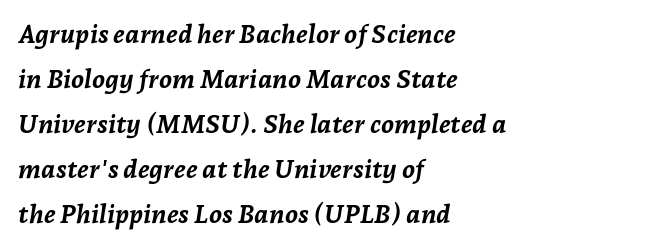
Q: Is the text bold? A: Yes.
Q: Is the text italic (slanted)? A: Yes, it leans right by about 7 degrees.
Q: Is the text underlined? A: No.
Q: How is the paragraph aligned? A: Left-aligned.
Q: Is the spacing between letters normal or unusually wide? A: Normal.
